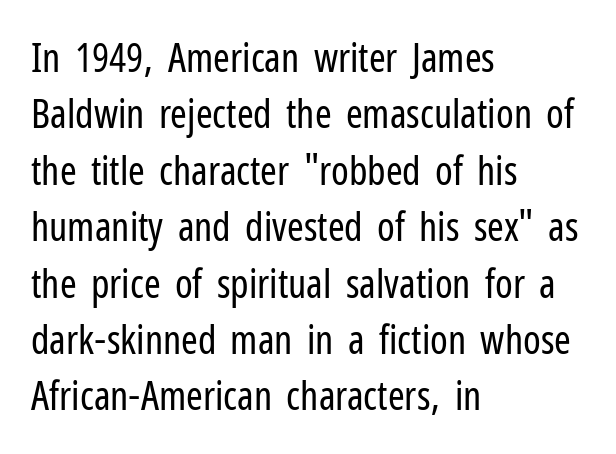
The passage shown is typed in a proportional face where columns would drift. Characters follow at the spacing the type designer built in. This is the regular roman posture of the typeface. The line-height multiplier appears to be the usual default.
